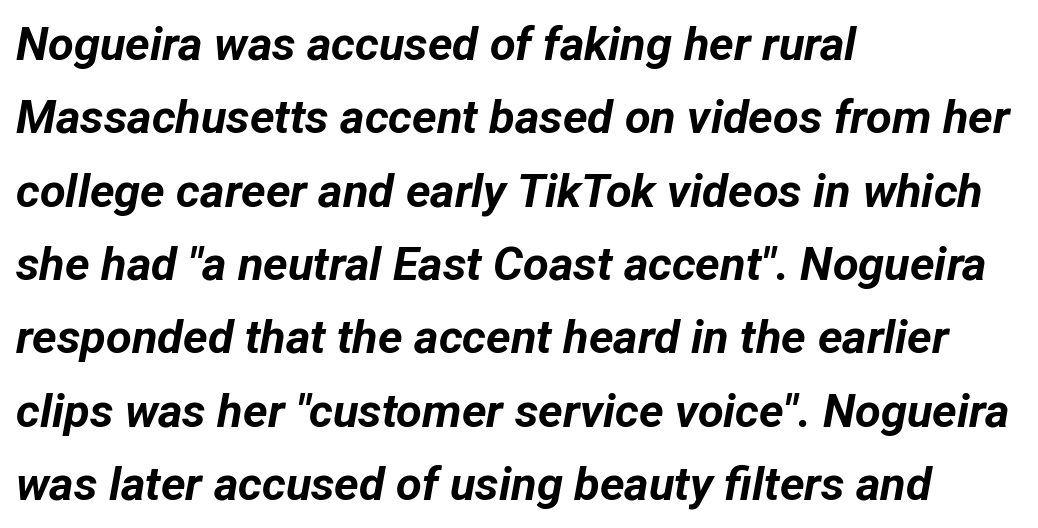
The image shows 47 px bold type, italic (leaning right); set left-aligned, normal line spacing (1.56x), normal letter spacing, not underlined; low stroke contrast and a medium x-height.
